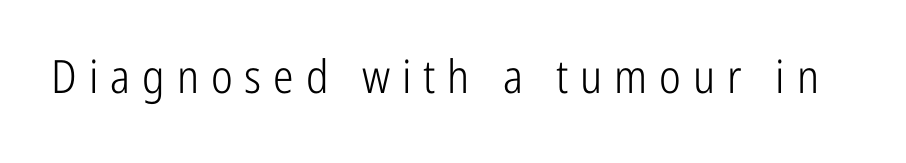
Q: Is the text bold? A: No.
Q: Is the text italic (slanted)? A: No, it is upright.
Q: Is the typeface a serif or a sans-serif typeface? A: Sans-serif.
Q: Is the text underlined? A: No.
Q: Is the spacing between letters normal or unusually wide? A: Unusually wide.
Q: Width (condensed, normal, or wide)? A: Condensed.
Q: Stroke contrast? A: Low.
Q: x-height? A: Medium.
Q: Monospaced? A: No.
